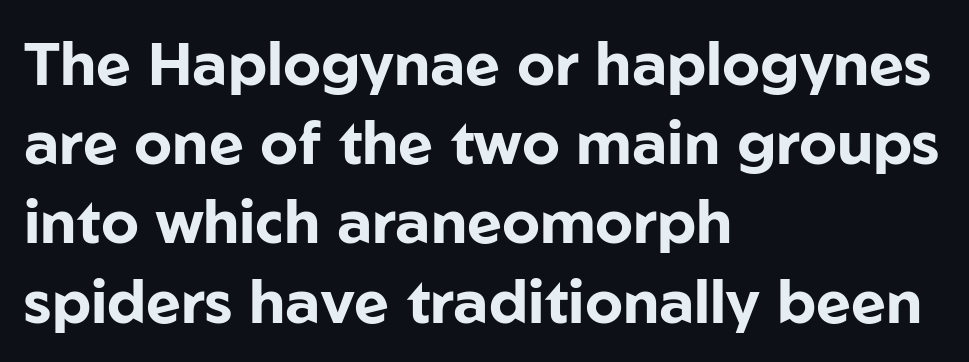
Is there any slant? The stems are plumb. Glyph-to-glyph distance matches everyday printed text. Here the designer chose a conventional face with non-uniform glyph widths. Regular leading.
